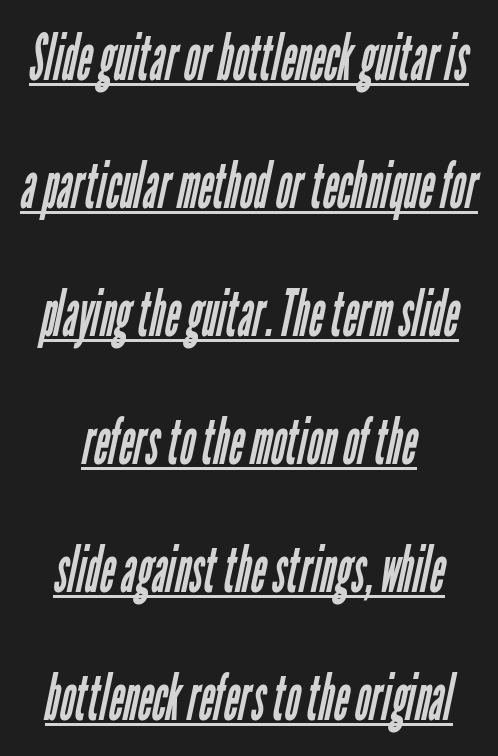
{"serif": "no", "bold": "no", "weight": "regular", "width": "condensed", "stroke_contrast": "low", "x_height": "medium", "monospaced": "no", "underline": "yes", "align": "center", "line_spacing": "loose", "line_spacing_ratio": 2.0, "letter_spacing": "normal", "letter_spacing_em": 0.0, "glyph_px": 64}
